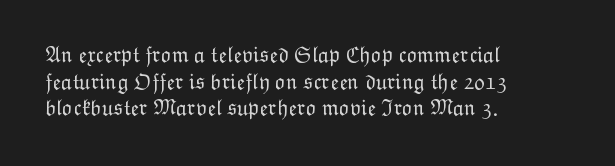
Q: Is the text bold? A: No.
Q: Is the text italic (slanted)? A: No, it is upright.
Q: Is the text underlined? A: No.
Q: How is the paragraph aligned? A: Left-aligned.
Q: Is the spacing between letters normal or unusually wide? A: Normal.
